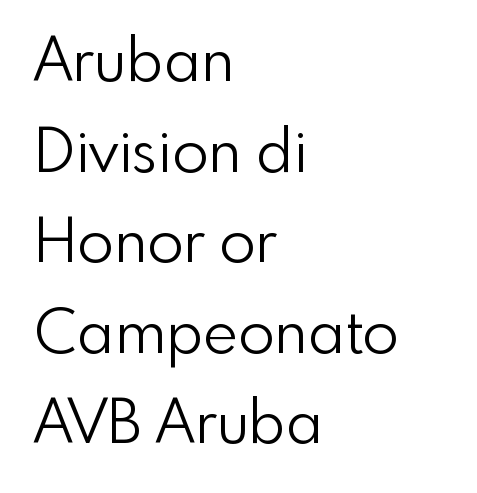
{"serif": "no", "italic": "no", "bold": "no", "weight": "light", "width": "normal", "x_height": "small", "monospaced": "no", "underline": "no", "align": "left", "line_spacing": "normal", "line_spacing_ratio": 1.51, "letter_spacing": "normal", "letter_spacing_em": 0.0, "glyph_px": 60}
